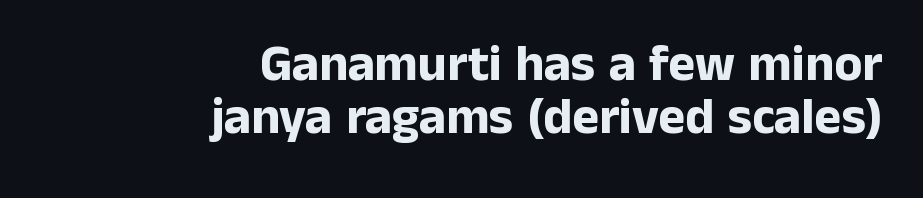
Q: Is the text bold? A: Yes.
Q: Is the text italic (slanted)? A: No, it is upright.
Q: Is the typeface a serif or a sans-serif typeface? A: Sans-serif.
Q: Is the text underlined? A: No.
Q: How is the paragraph aligned? A: Right-aligned.
Q: Is the spacing between letters normal or unusually wide? A: Normal.
Q: Is the spacing between lines tight, normal or loose? A: Tight.
Q: Width (condensed, normal, or wide)? A: Normal.
Q: Stroke contrast? A: Low.
Q: x-height? A: Medium.
Q: Monospaced? A: No.
